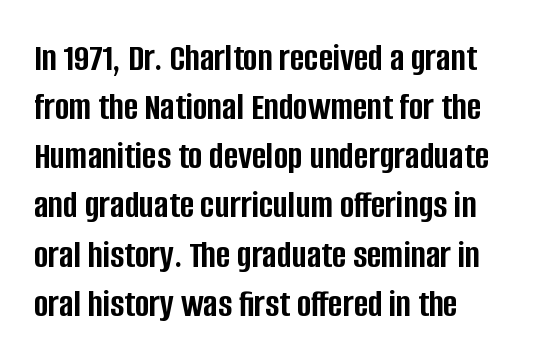
Q: Is the text bold? A: Yes.
Q: Is the text italic (slanted)? A: No, it is upright.
Q: Is the typeface a serif or a sans-serif typeface? A: Sans-serif.
Q: Is the text underlined? A: No.
Q: How is the paragraph aligned? A: Left-aligned.
Q: Is the spacing between letters normal or unusually wide? A: Normal.
Q: Is the spacing between lines tight, normal or loose? A: Normal.
Q: Width (condensed, normal, or wide)? A: Condensed.
Q: Stroke contrast? A: Low.
Q: x-height? A: Large.
Q: Monospaced? A: No.
